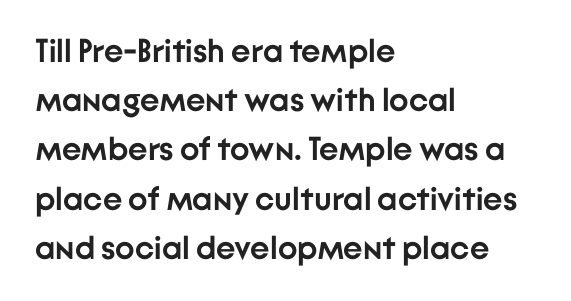
In CSS terms this would be text-align: left. The passage shown is not underscored anywhere. You could not count columns in this text — the font is proportionally spaced. As a designer I'd log this as weight 700, bold. What kind of face is this? One without serifs — a sans.
